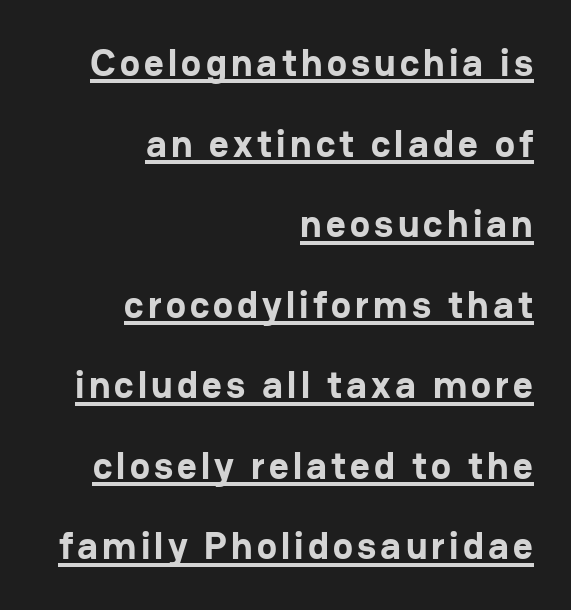
Style check: upright. Horizontally, the lines are justified to the trailing edge only. Baseline-to-baseline distance is far greater than the letter height. Type style note: lacks serifs. A typographer would call this underscored text.
